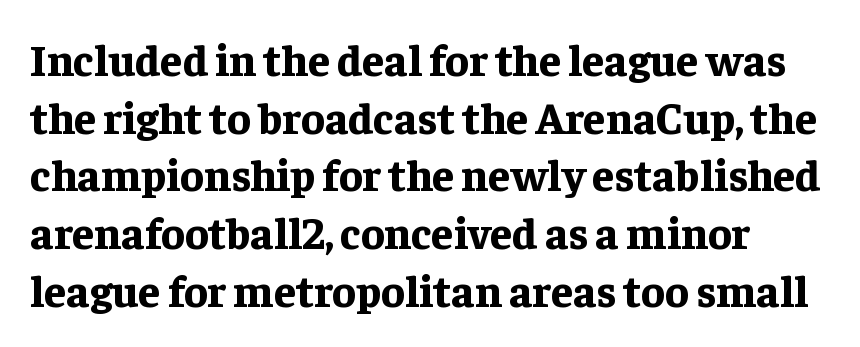
Q: Is the text bold? A: Yes.
Q: Is the text italic (slanted)? A: No, it is upright.
Q: Is the typeface a serif or a sans-serif typeface? A: Serif.
Q: Is the text underlined? A: No.
Q: Is the spacing between letters normal or unusually wide? A: Normal.
Q: Is the spacing between lines tight, normal or loose? A: Normal.
Q: Width (condensed, normal, or wide)? A: Normal.
Q: Stroke contrast? A: Low.
Q: x-height? A: Medium.
Q: Monospaced? A: No.
